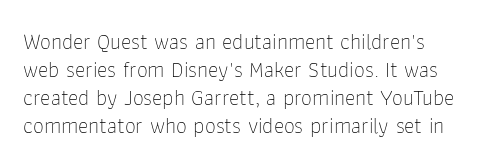
The passage shown is not bold in any degree. Italic? Not at all — the glyphs are vertical. A typesetter would call this leading conventional body-copy spacing. A clean baseline with only descenders dipping below it. Nobody touched the tracking dial on this one.
